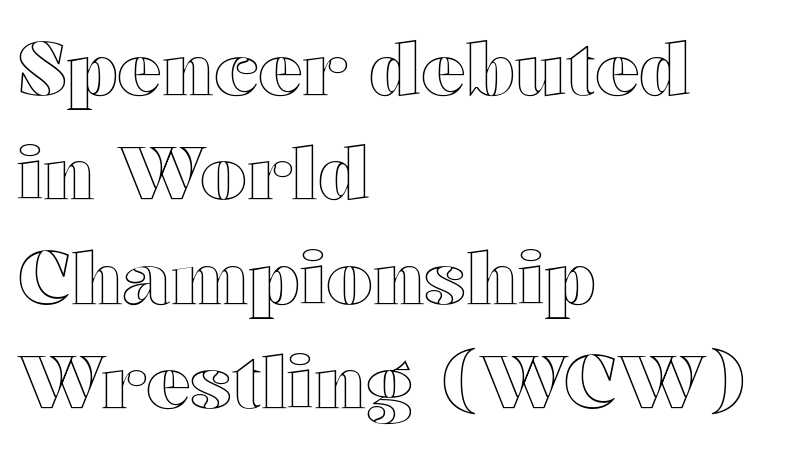
The image shows 74 px wide type, upright; set left-aligned, normal line spacing (1.41x), normal letter spacing, not underlined; a medium x-height.
